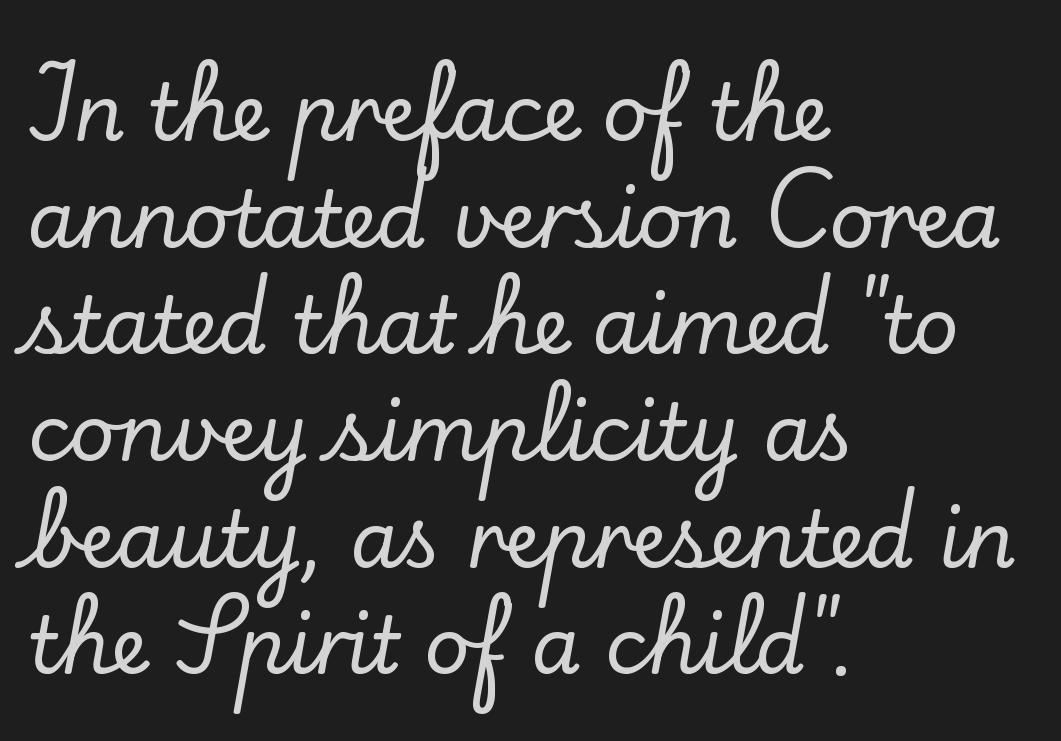
The image shows 79 px serif type; set left-aligned, normal line spacing (1.35x), normal letter spacing, not underlined; low stroke contrast and a small x-height.
